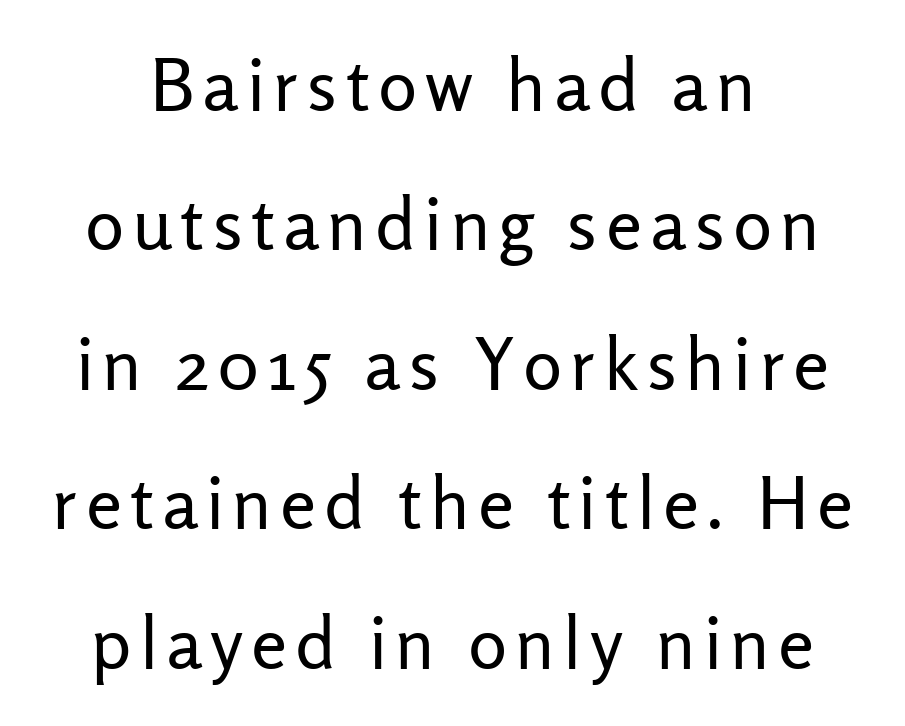
Q: Is the text bold? A: No.
Q: Is the text italic (slanted)? A: No, it is upright.
Q: Is the typeface a serif or a sans-serif typeface? A: Sans-serif.
Q: Is the text underlined? A: No.
Q: Is the spacing between lines tight, normal or loose? A: Loose.
Q: Width (condensed, normal, or wide)? A: Normal.
Q: Stroke contrast? A: Low.
Q: x-height? A: Medium.
Q: Monospaced? A: No.
